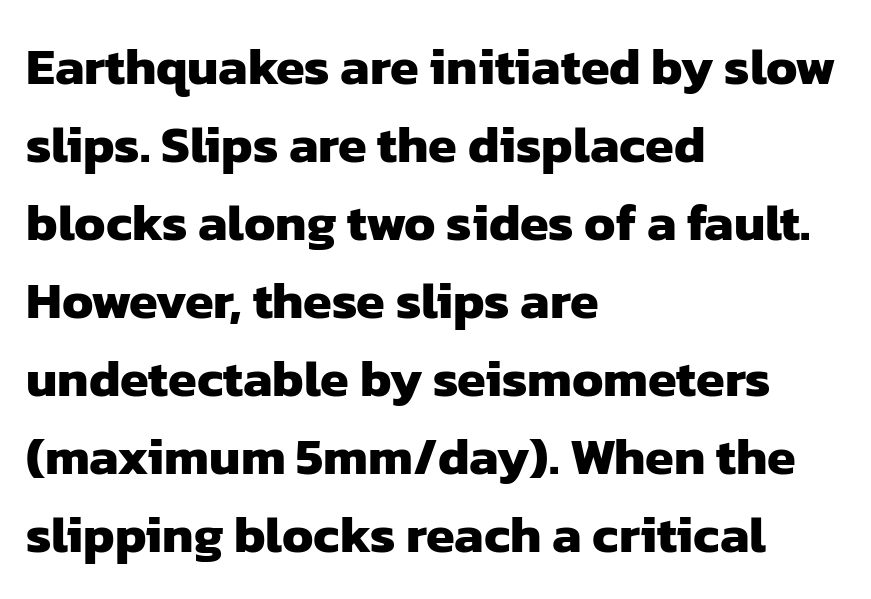
Q: Is the text bold? A: Yes.
Q: Is the typeface a serif or a sans-serif typeface? A: Sans-serif.
Q: Is the text underlined? A: No.
Q: How is the paragraph aligned? A: Left-aligned.
Q: Is the spacing between letters normal or unusually wide? A: Normal.
Q: Is the spacing between lines tight, normal or loose? A: Normal.
Q: Width (condensed, normal, or wide)? A: Normal.
Q: Stroke contrast? A: Low.
Q: x-height? A: Medium.
Q: Monospaced? A: No.
